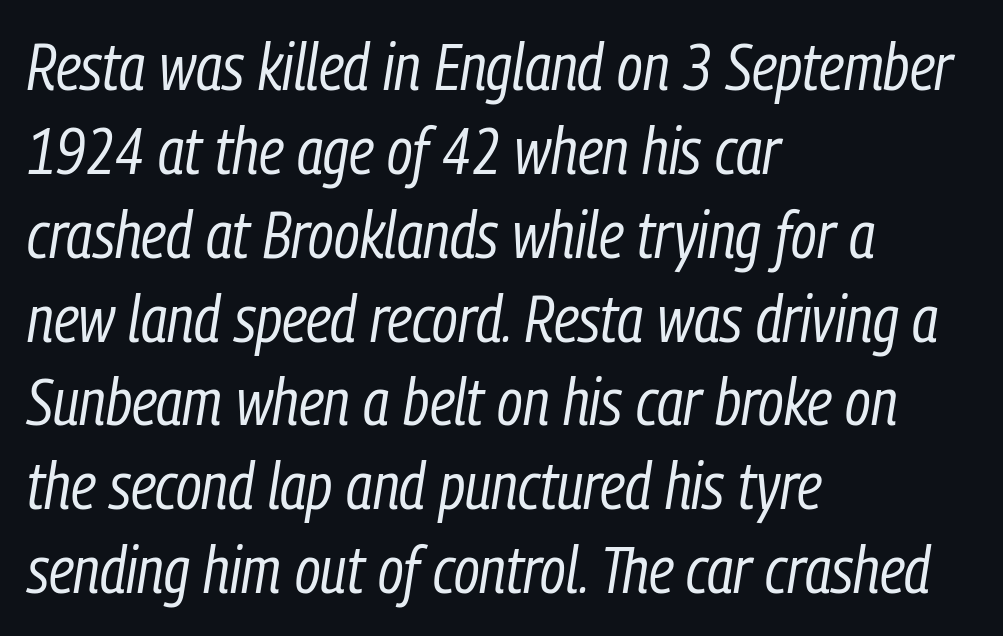
Honestly, there is no underline to notice here at all. Each new line begins a customary step beneath the previous one. Tracking value appears to be zero — textbook default spacing. The weight tops out at a normal text grade.
